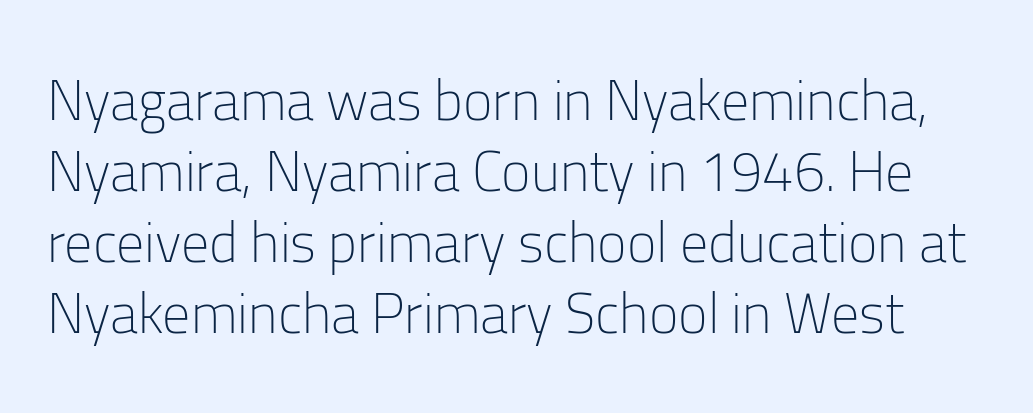
Q: Is the text bold? A: No.
Q: Is the text italic (slanted)? A: No, it is upright.
Q: Is the typeface a serif or a sans-serif typeface? A: Sans-serif.
Q: Is the text underlined? A: No.
Q: Is the spacing between letters normal or unusually wide? A: Normal.
Q: Is the spacing between lines tight, normal or loose? A: Normal.
Q: Width (condensed, normal, or wide)? A: Normal.
Q: Stroke contrast? A: Low.
Q: x-height? A: Medium.
Q: Monospaced? A: No.
